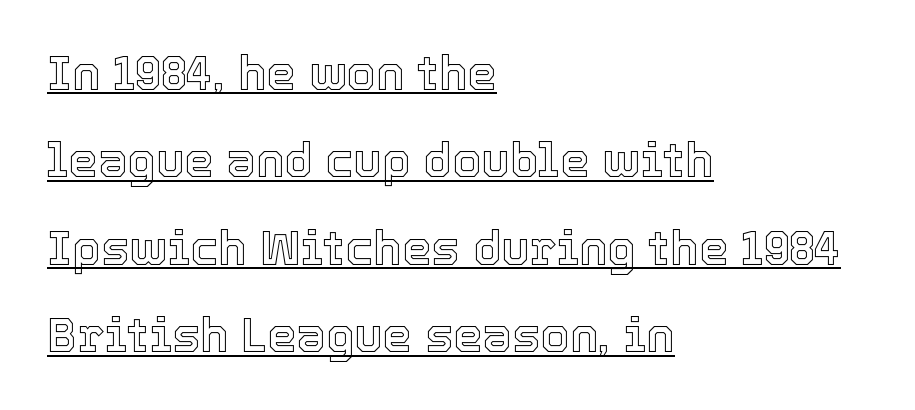
Q: Is the text italic (slanted)? A: No, it is upright.
Q: Is the text underlined? A: Yes.
Q: How is the paragraph aligned? A: Left-aligned.
Q: Is the spacing between letters normal or unusually wide? A: Normal.
Q: Width (condensed, normal, or wide)? A: Normal.
Q: x-height? A: Medium.
Q: Monospaced? A: No.
